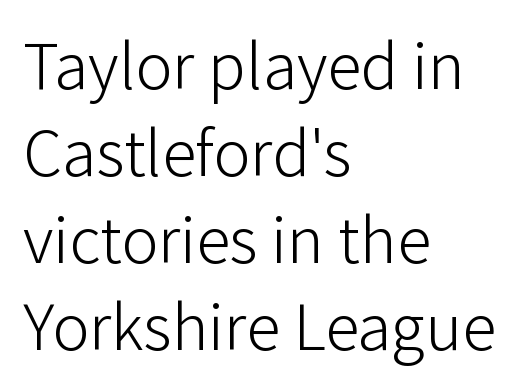
Q: Is the text bold? A: No.
Q: Is the text italic (slanted)? A: No, it is upright.
Q: Is the typeface a serif or a sans-serif typeface? A: Sans-serif.
Q: Is the text underlined? A: No.
Q: How is the paragraph aligned? A: Left-aligned.
Q: Is the spacing between letters normal or unusually wide? A: Normal.
Q: Is the spacing between lines tight, normal or loose? A: Normal.
Q: Width (condensed, normal, or wide)? A: Normal.
Q: Stroke contrast? A: Low.
Q: x-height? A: Medium.
Q: Monospaced? A: No.
